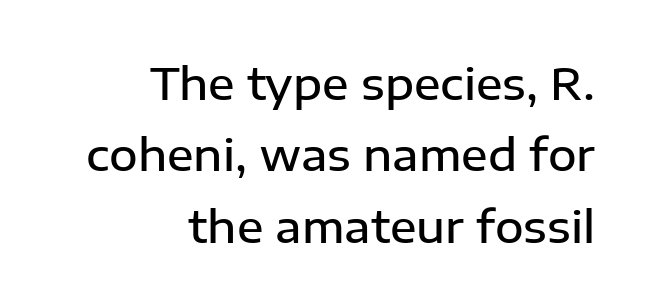
Q: Is the text bold? A: Semi-bold.
Q: Is the text italic (slanted)? A: No, it is upright.
Q: Is the typeface a serif or a sans-serif typeface? A: Sans-serif.
Q: Is the text underlined? A: No.
Q: How is the paragraph aligned? A: Right-aligned.
Q: Is the spacing between letters normal or unusually wide? A: Normal.
Q: Is the spacing between lines tight, normal or loose? A: Normal.
Q: Width (condensed, normal, or wide)? A: Normal.
Q: Stroke contrast? A: Low.
Q: x-height? A: Medium.
Q: Monospaced? A: No.
